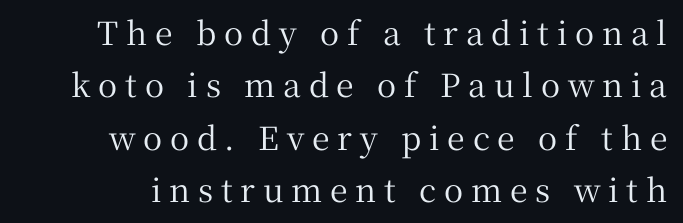
Q: Is the text italic (slanted)? A: No, it is upright.
Q: Is the typeface a serif or a sans-serif typeface? A: Serif.
Q: Is the text underlined? A: No.
Q: Is the spacing between letters normal or unusually wide? A: Unusually wide.
Q: Is the spacing between lines tight, normal or loose? A: Normal.
Q: Width (condensed, normal, or wide)? A: Normal.
Q: Stroke contrast? A: Medium.
Q: x-height? A: Medium.
Q: Monospaced? A: No.
